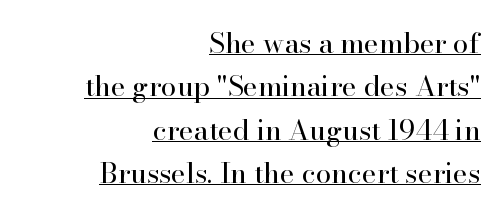
The typeface chosen for these lines features serifs. Notice how descenders clear the ascenders below comfortably — that's standard leading. Designer's note — italics off, roman on. In designer terms, the underline attribute is active on this setting.
